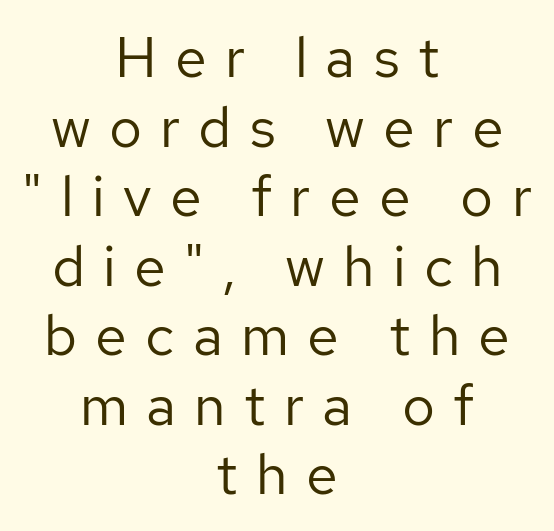
The area under the type is left untouched. Caption: multi-line text, centered on the measure. The lettering stays uniformly vertical, giving the passage a roman look. Observe the absence of serifs on each vertical stroke in this sample. Honestly, the letter spacing is so wide it's the main thing you notice. A typesetter would call this proportional, since set widths differ per character.
